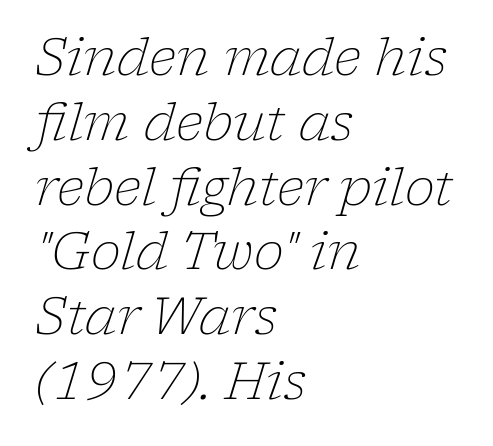
On a weight scale, this lands at 450 or below. The words here are not underlined. The rendering shows small feet on the letterforms — a serif design. Slant detected: the letters are inclined. The paragraph shown leans on its left margin. Students, observe: this is what conventionally led text looks like.
